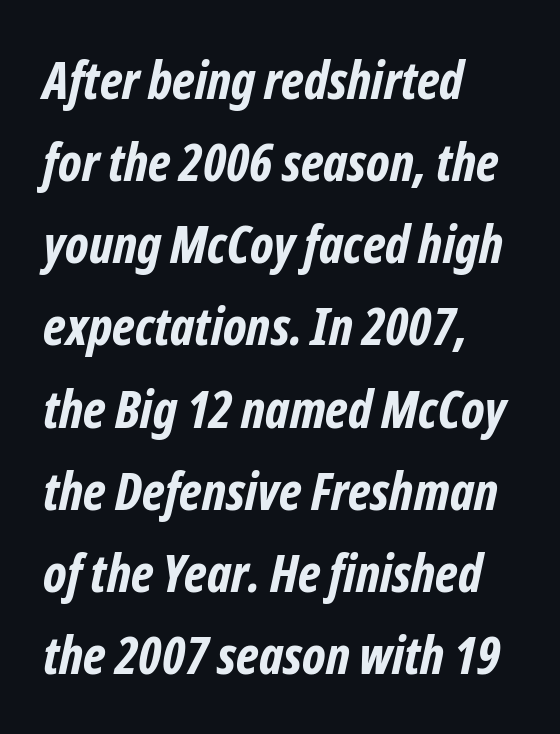
The passage shown has conventional tracking throughout. Is this a fixed-width face? No — the glyphs have proportional, varying widths. Does the weight exceed regular? Yes, all the way to bold. Underlining? Definitely not there. All the whitespace from short lines collects on the right.
